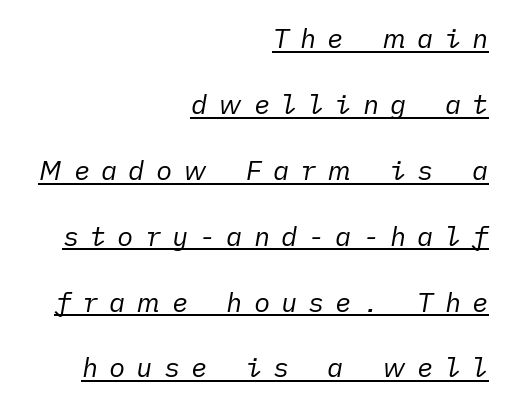
The horizontal fit of the characters is loose and conspicuously gappy. Vertically, the passage feels expansive, rows floating well apart. The weight tops out at a normal text grade. Observe the lean: these are italic letterforms. Notice how a bar underscores the lettering throughout.
